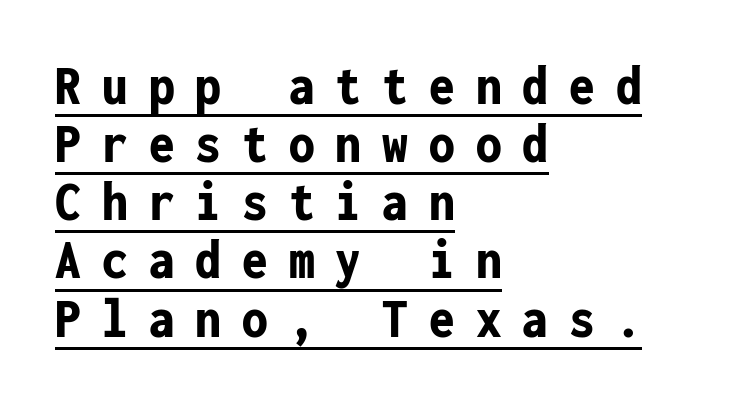
The image shows 57 px bold, condensed sans-serif type, upright, monospaced; set left-aligned, tight line spacing (1.02x), unusually wide letter spacing (+0.37 em), underlined; low stroke contrast and a medium x-height.
